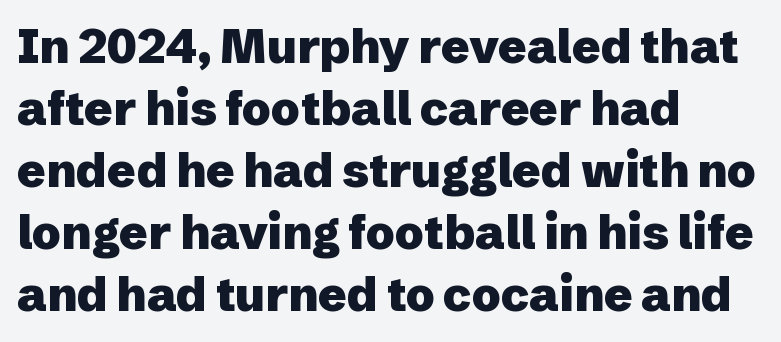
Check under the words: just untouched page. All the whitespace from short lines collects on the right. Words appear dense and cohesive because spacing is normal. The lettering stays uniformly vertical, giving the passage a roman look. One glance says typical: line gaps are just what's usual.
